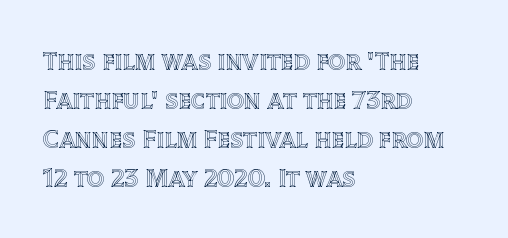
Q: Is the text italic (slanted)? A: No, it is upright.
Q: Is the text underlined? A: No.
Q: How is the paragraph aligned? A: Left-aligned.
Q: Is the spacing between letters normal or unusually wide? A: Normal.
Q: Is the spacing between lines tight, normal or loose? A: Normal.
